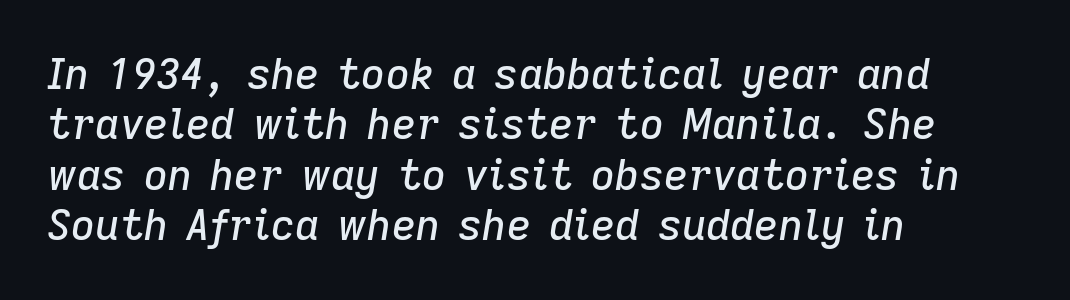
{"italic": "yes", "lean": "right", "slant_degrees": 9, "width": "normal", "stroke_contrast": "low", "x_height": "medium", "monospaced": "no", "underline": "no", "align": "left", "line_spacing_ratio": 1.2, "letter_spacing": "normal", "letter_spacing_em": 0.0, "glyph_px": 42}
